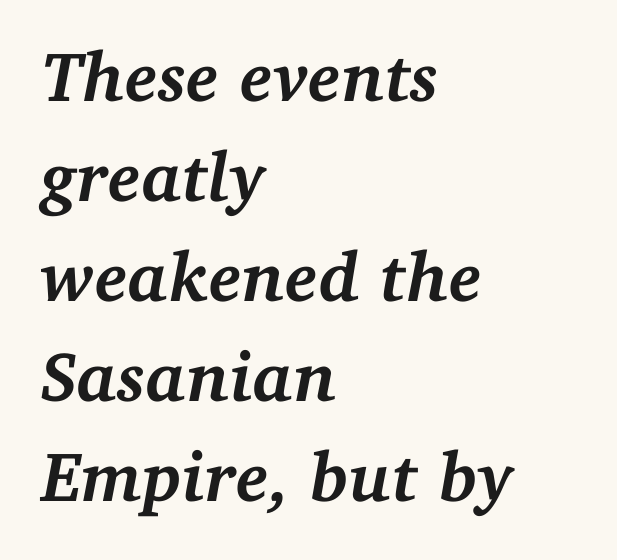
The setting favours the left margin, as ordinary paragraphs usually do. Bare-footed words on every line. Quick note: interline space is typical. Notice how the stems are inclined rather than vertical — that's the hallmark of italics. Does the weight exceed regular? Yes, all the way to bold. The font family rendered here belongs to the serif group.
